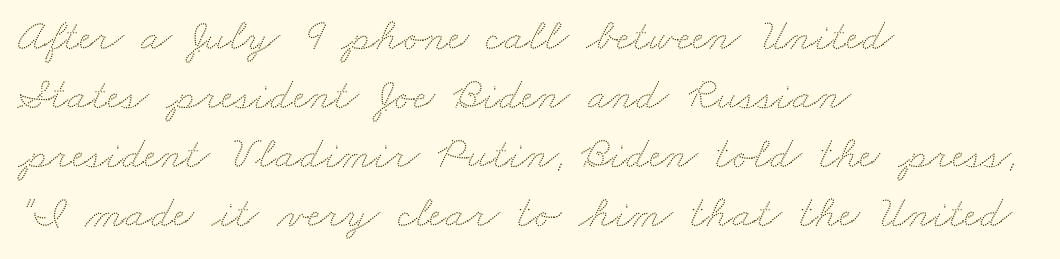
The image shows 45 px wide type; set left-aligned, normal line spacing (1.31x), normal letter spacing, not underlined; low stroke contrast and a small x-height.
